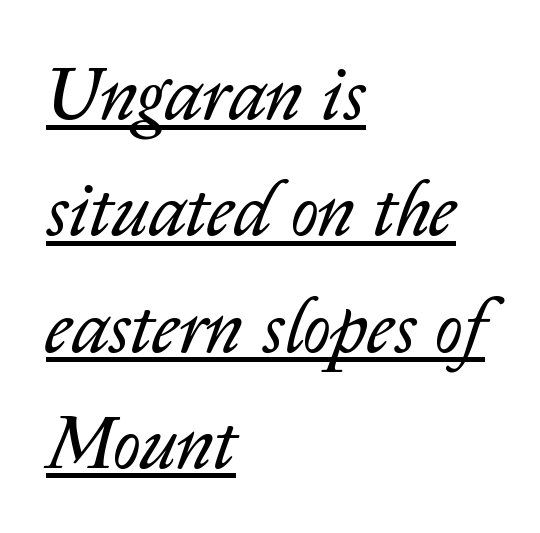
Q: Is the text bold? A: No.
Q: Is the text italic (slanted)? A: Yes, it leans right by about 14 degrees.
Q: Is the text underlined? A: Yes.
Q: How is the paragraph aligned? A: Left-aligned.
Q: Is the spacing between letters normal or unusually wide? A: Normal.
Q: Is the spacing between lines tight, normal or loose? A: Normal.
Q: Width (condensed, normal, or wide)? A: Normal.
Q: Stroke contrast? A: Low.
Q: x-height? A: Medium.
Q: Monospaced? A: No.
